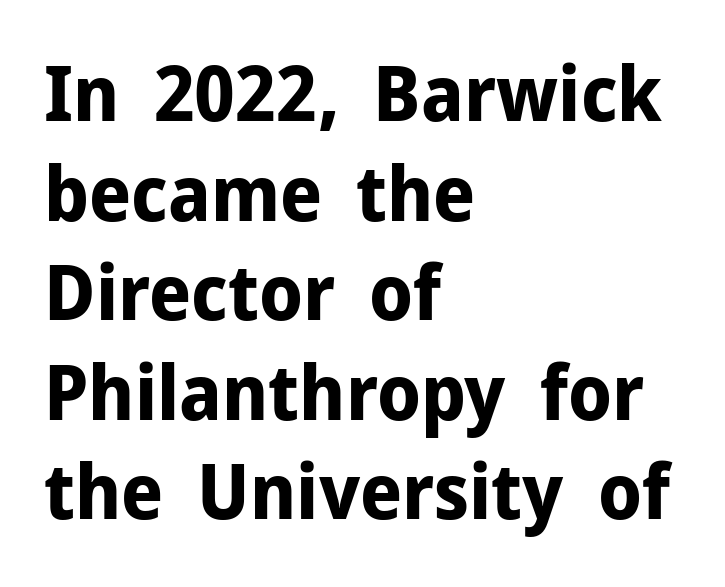
Its strokes are broad and dark, the hallmark of bold type. Notice how the stems are strictly vertical — no italics here. The horizontal fit of the characters is conventional and even. Looks like regular typesetting: each glyph gets only the width it needs.
